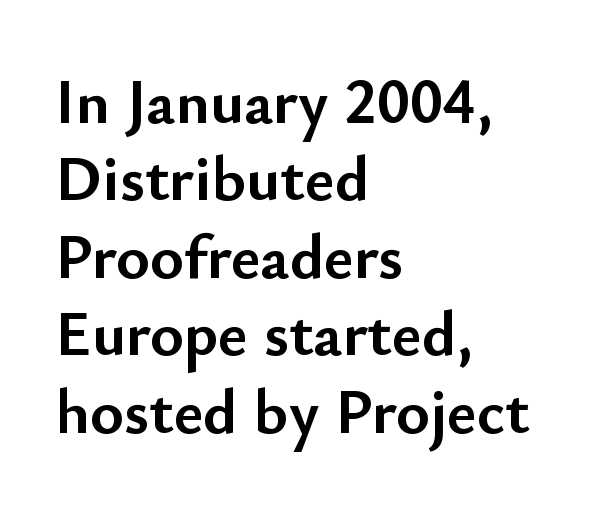
Is the type bold? Yes — the strokes are clearly thick and heavy. Posture: vertical. Caption: multi-line text, flush left, ragged right. No feet cap the strokes, marking this as sans-serif type. Is this a fixed-width face? No — the glyphs have proportional, varying widths.
